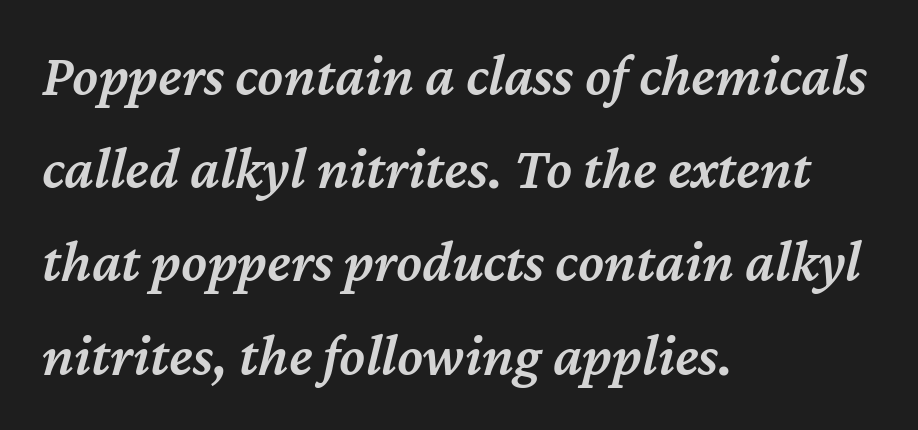
The image shows 59 px semibold type, italic (leaning right); set left-aligned, normal line spacing (1.58x), normal letter spacing, not underlined; medium stroke contrast and a medium x-height.
